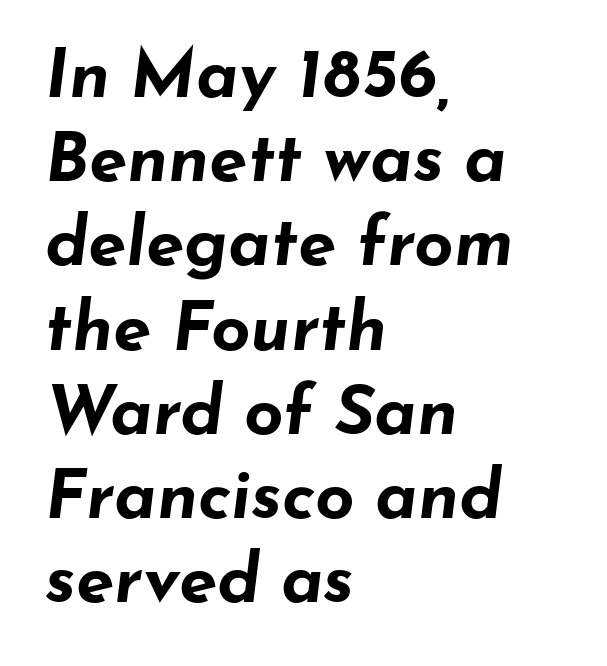
Notice how the stems are inclined rather than vertical — that's the hallmark of italics. Nothing unusual about the tracking: characters are spaced as the font intends. Nobody drew a line under any word here. The passage shown is typed in a proportional face where columns would drift.
